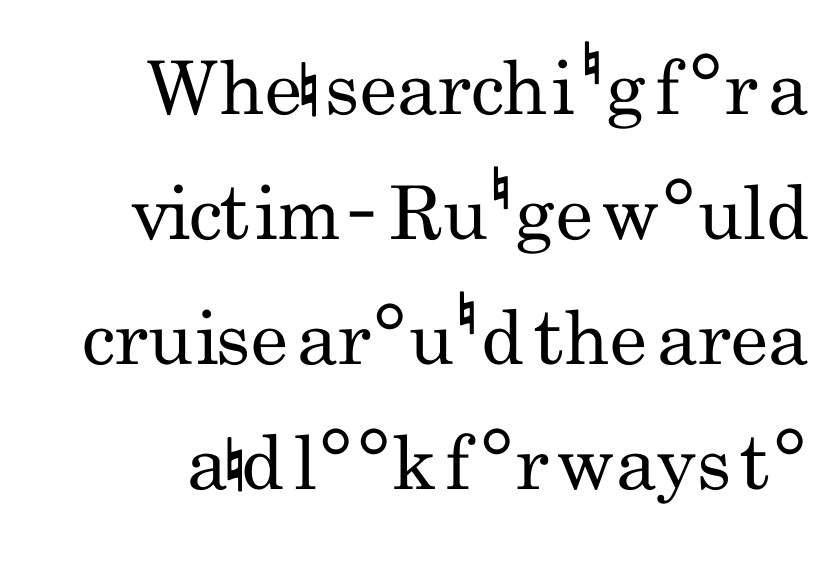
Q: Is the text bold? A: No.
Q: Is the text italic (slanted)? A: No, it is upright.
Q: Is the typeface a serif or a sans-serif typeface? A: Sans-serif.
Q: Is the text underlined? A: No.
Q: How is the paragraph aligned? A: Right-aligned.
Q: Is the spacing between letters normal or unusually wide? A: Normal.
Q: Is the spacing between lines tight, normal or loose? A: Normal.
Q: Width (condensed, normal, or wide)? A: Condensed.
Q: Stroke contrast? A: Low.
Q: x-height? A: Small.
Q: Monospaced? A: No.
